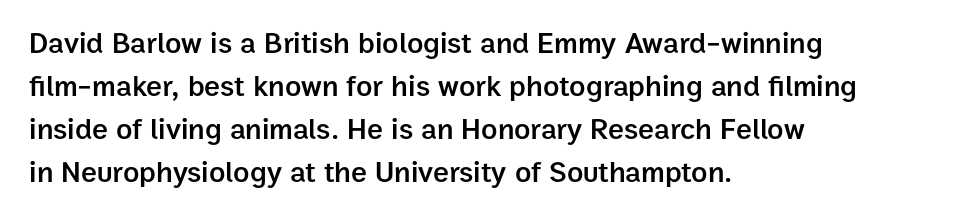
Plain, unruled lines of type. A fair bit of extra ink — the face is semibold, not bold. A typesetter would call this zero additional tracking. The paragraph has a hard left edge and a soft right edge. Successive baselines arrive at the customary interval. Font category for this specimen: sans-serif.
